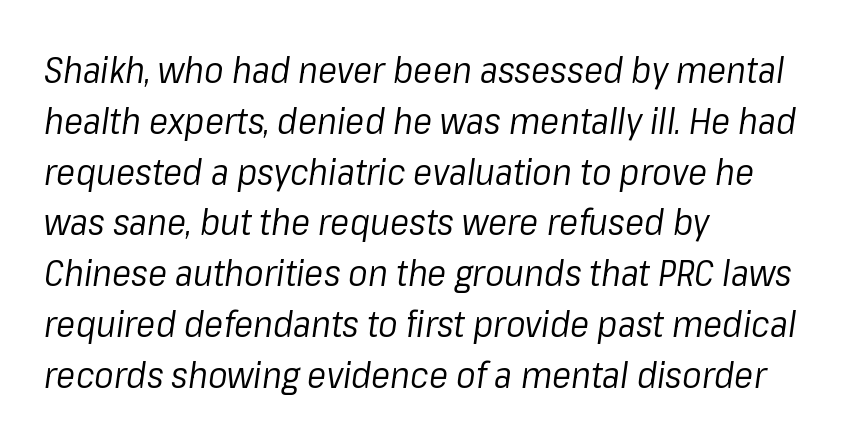
{"italic": "yes", "lean": "right", "slant_degrees": 8, "bold": "no", "weight": "regular", "width": "normal", "stroke_contrast": "low", "x_height": "medium", "monospaced": "no", "underline": "no", "align": "left", "line_spacing": "normal", "line_spacing_ratio": 1.41, "letter_spacing": "normal", "letter_spacing_em": 0.0, "glyph_px": 36}
